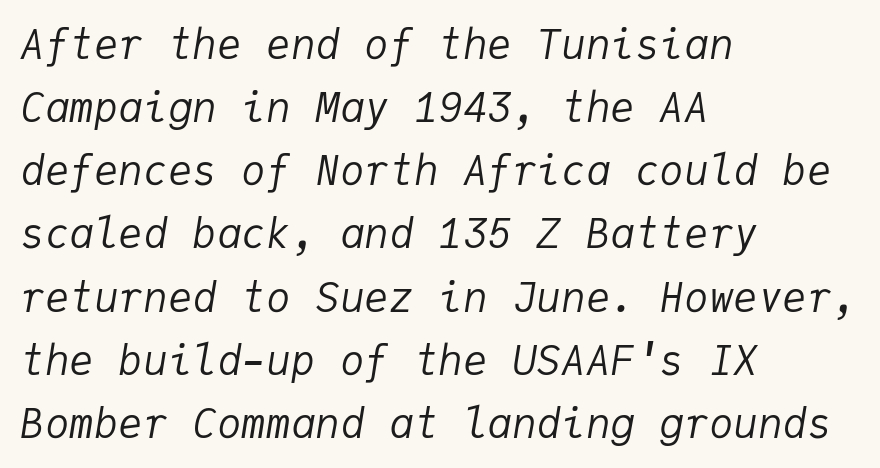
{"italic": "yes", "lean": "right", "slant_degrees": 9, "bold": "no", "weight": "regular", "width": "normal", "stroke_contrast": "low", "x_height": "medium", "monospaced": "yes", "underline": "no", "align": "left", "line_spacing": "normal", "line_spacing_ratio": 1.54, "letter_spacing": "normal", "letter_spacing_em": 0.0, "glyph_px": 41}
